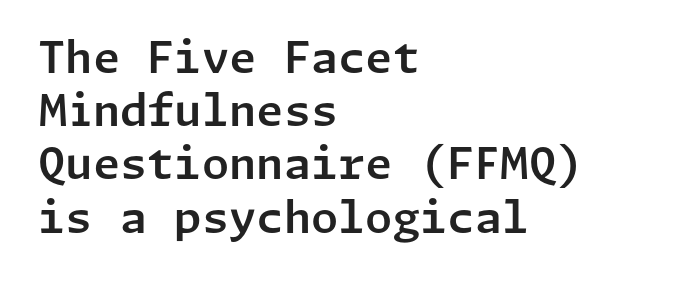
{"serif": "no", "italic": "no", "width": "normal", "stroke_contrast": "low", "x_height": "medium", "underline": "no", "align": "left", "line_spacing_ratio": 1.21, "letter_spacing": "normal", "letter_spacing_em": 0.0, "glyph_px": 44}
